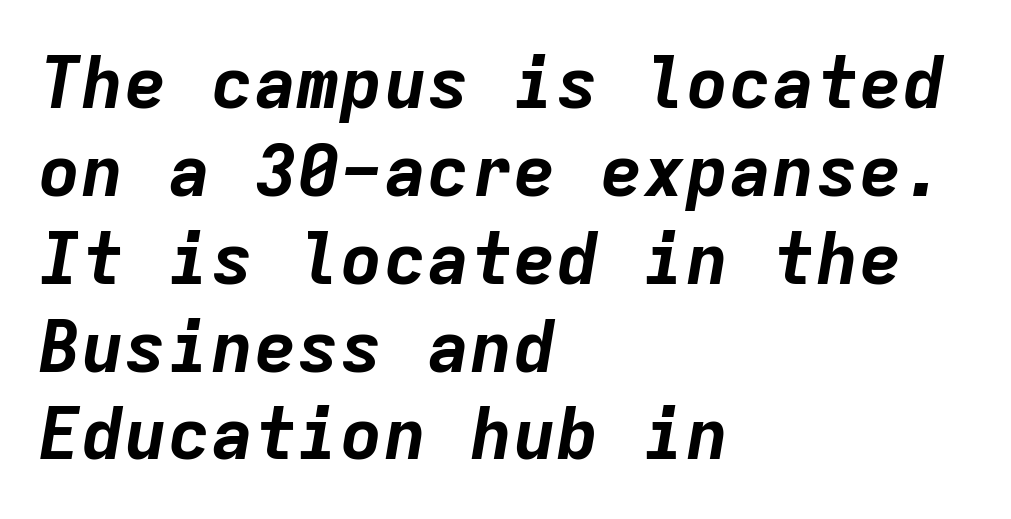
{"italic": "yes", "lean": "right", "slant_degrees": 9, "bold": "yes", "weight": "bold", "width": "normal", "stroke_contrast": "low", "x_height": "medium", "monospaced": "yes", "underline": "no", "align": "left", "line_spacing_ratio": 1.22, "letter_spacing": "normal", "letter_spacing_em": 0.0, "glyph_px": 72}
